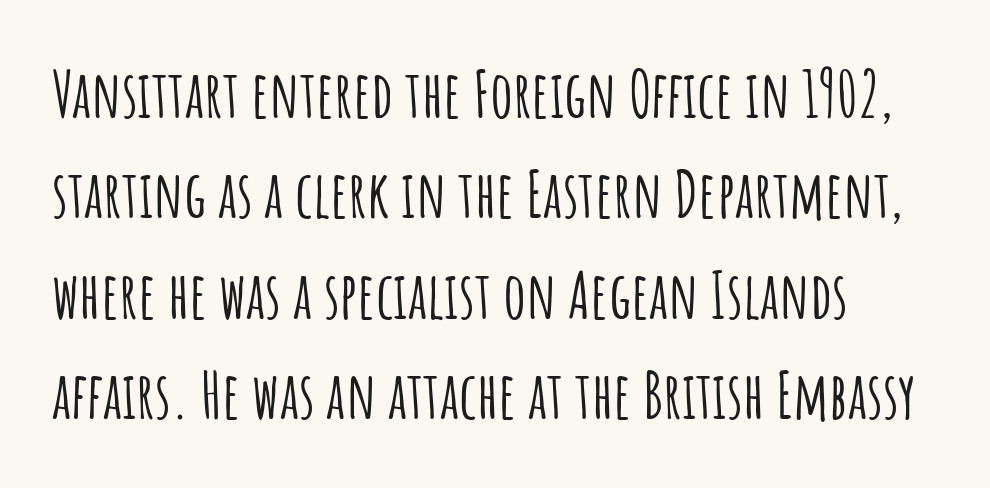
{"serif": "no", "italic": "no", "width": "condensed", "stroke_contrast": "low", "x_height": "large", "monospaced": "no", "underline": "no", "align": "left", "line_spacing": "normal", "line_spacing_ratio": 1.57, "letter_spacing": "normal", "letter_spacing_em": 0.0, "glyph_px": 64}
